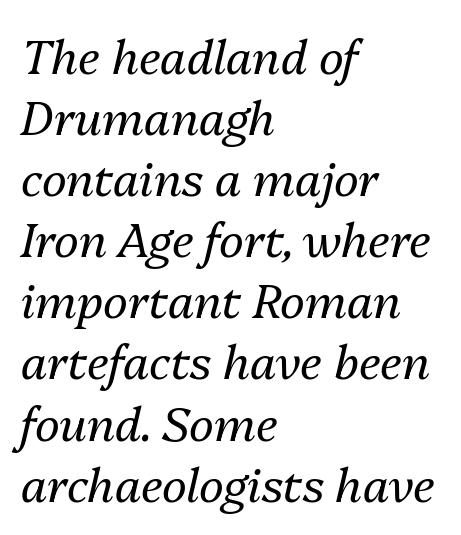
An italicized treatment has been applied to the whole sample. Spacing between characters is what you'd get straight out of the box. Caption: multi-line text, flush left, ragged right. Letters rest on an invisible, unmarked baseline. No chunkiness to these letters — they're not bold.
